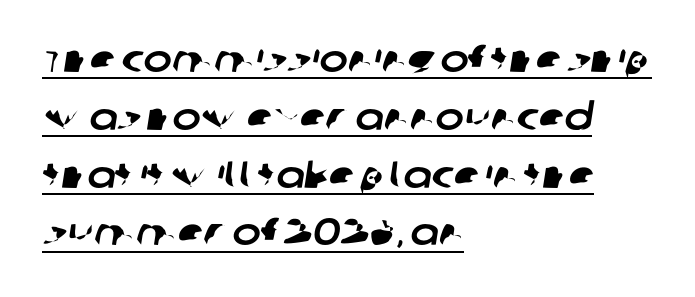
The letters advance in unequal steps, a hallmark of proportional type. Where is the straight margin? On the left. Glyph-to-glyph distance matches everyday printed text. A continuous stroke trails under the words, as in a hyperlink. No feet cap the strokes, marking this as sans-serif type. Vertical spacing — default.
